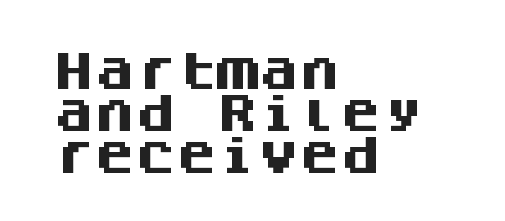
Every stem runs plumb, perpendicular to the baseline. Students, observe: this is what under-led, compact text looks like. The zone under the glyphs is completely vacant. Reading down the block, your eye returns to a fixed left position each line. A typesetter would call this monospace, since all characters share one set width. Compared with an ordinary text face, these strokes are far heavier — a full bold.
